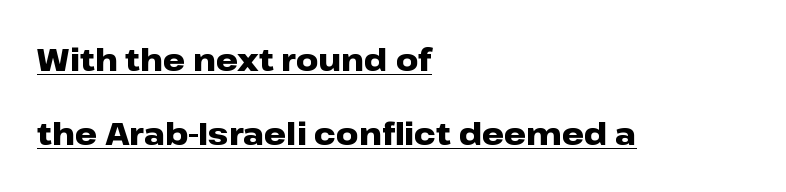
The image shows 31 px heavy, wide sans-serif type, upright; set left-aligned, loose line spacing (2.39x), normal letter spacing, underlined; low stroke contrast and a medium x-height.
